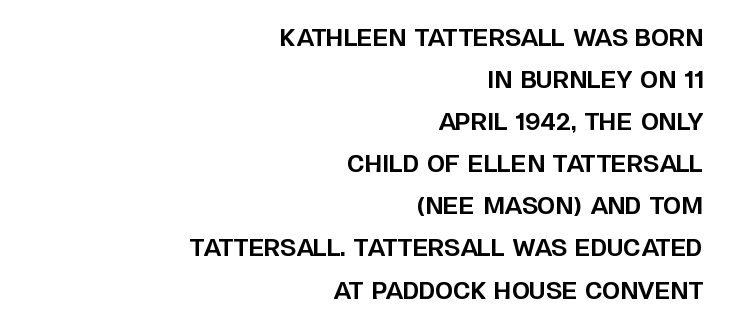
Visually the block forms a straight wall on the right and a jagged coastline on the left. These lines keep a tight, regular rhythm from letter to letter. Descenders hang freely into open space. Italic: no, the glyphs are upright roman.
